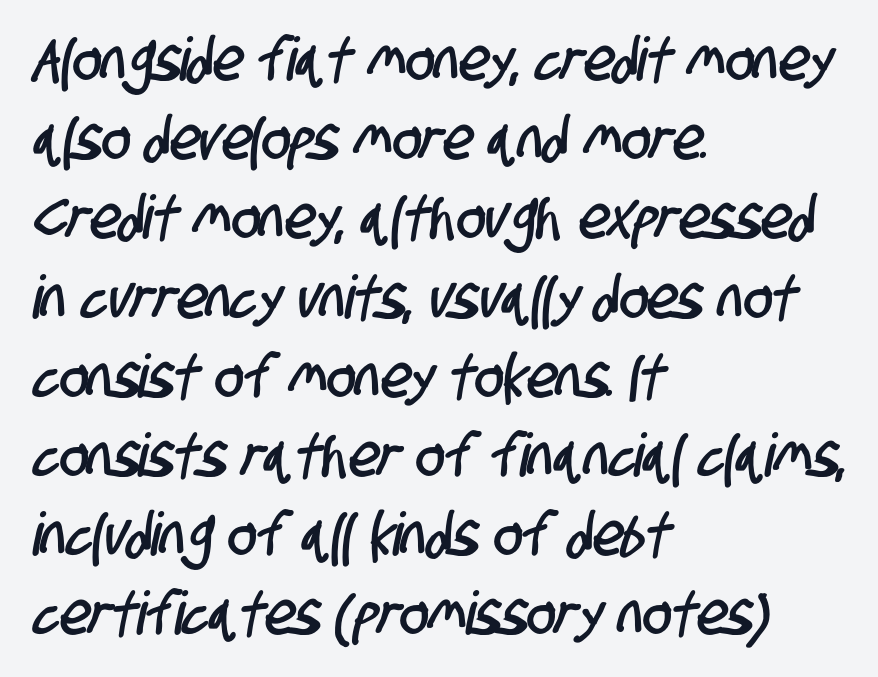
Anything drawn beneath the words? Only blank space. These lines sit exactly where default settings would place them. Note the varied advance widths — an 'i' is clearly narrower than an 'm'. The setting favours the left margin, as ordinary paragraphs usually do.
